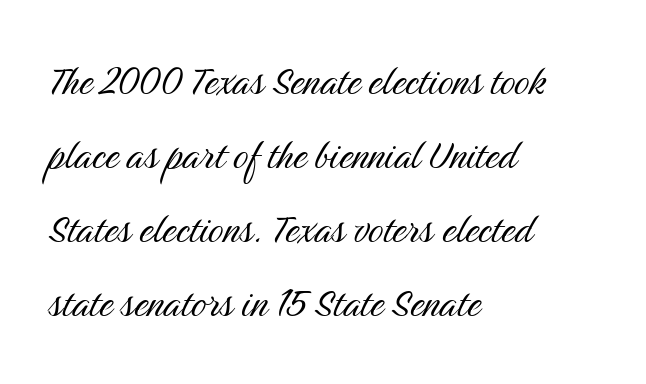
{"serif": "no", "bold": "no", "weight": "light", "width": "condensed", "stroke_contrast": "medium", "x_height": "medium", "monospaced": "no", "underline": "no", "align": "left", "line_spacing": "normal", "line_spacing_ratio": 1.54, "letter_spacing": "normal", "letter_spacing_em": 0.0, "glyph_px": 48}
